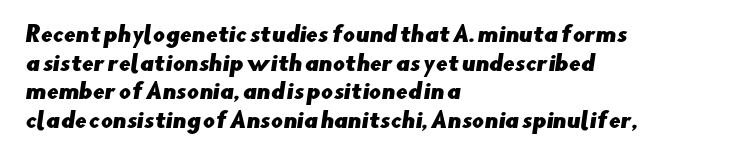
Q: Is the text underlined? A: No.
Q: How is the paragraph aligned? A: Left-aligned.
Q: Is the spacing between letters normal or unusually wide? A: Normal.
Q: Is the spacing between lines tight, normal or loose? A: Normal.
